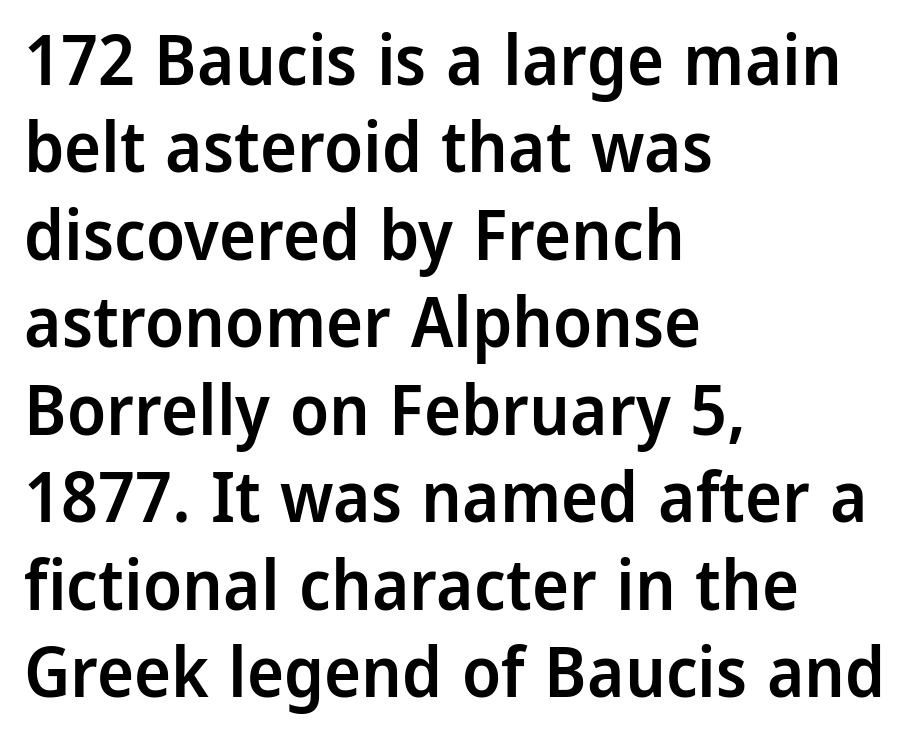
{"serif": "no", "italic": "no", "bold": "semi", "weight": "semibold", "width": "normal", "stroke_contrast": "low", "x_height": "medium", "monospaced": "no", "underline": "no", "align": "left", "line_spacing": "normal", "line_spacing_ratio": 1.25, "letter_spacing": "normal", "letter_spacing_em": 0.0, "glyph_px": 70}
